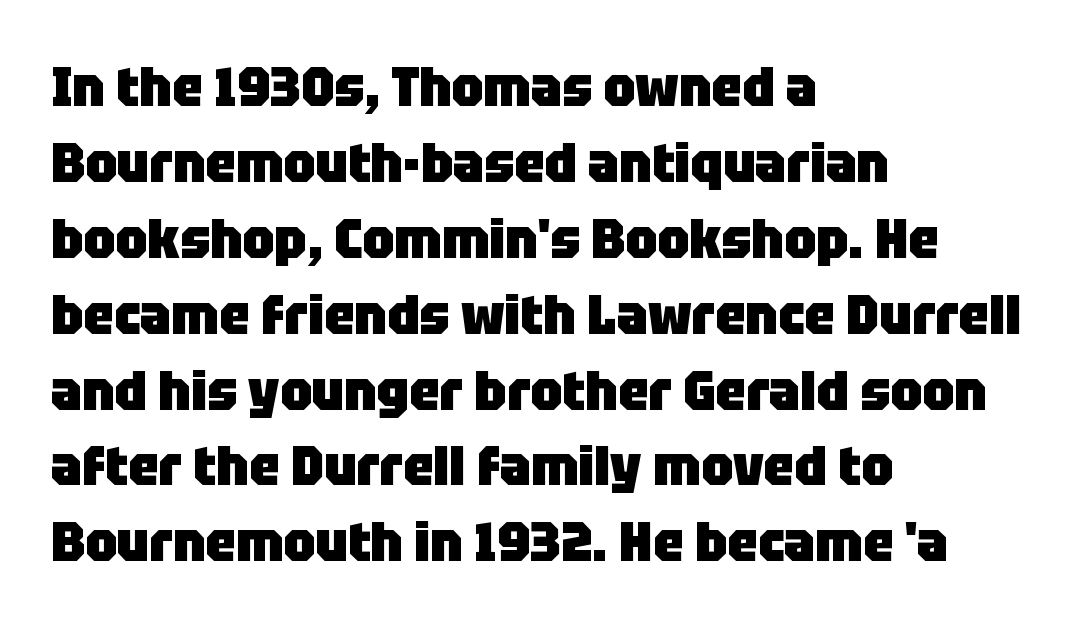
Q: Is the text bold? A: Yes.
Q: Is the text italic (slanted)? A: No, it is upright.
Q: Is the typeface a serif or a sans-serif typeface? A: Sans-serif.
Q: Is the text underlined? A: No.
Q: How is the paragraph aligned? A: Left-aligned.
Q: Is the spacing between letters normal or unusually wide? A: Normal.
Q: Is the spacing between lines tight, normal or loose? A: Normal.
Q: Width (condensed, normal, or wide)? A: Normal.
Q: Stroke contrast? A: Low.
Q: x-height? A: Large.
Q: Monospaced? A: No.
